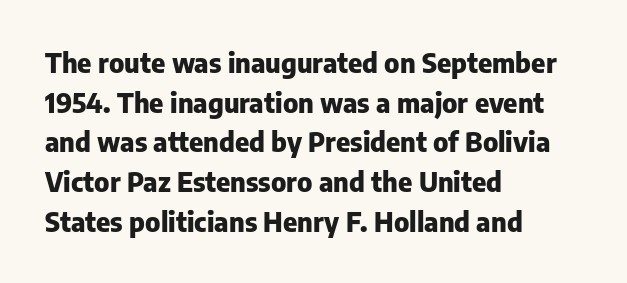
{"italic": "no", "bold": "yes", "underline": "no", "align": "left", "line_spacing": "normal", "line_spacing_ratio": 1.47, "letter_spacing": "normal", "letter_spacing_em": 0.0, "glyph_px": 27}
